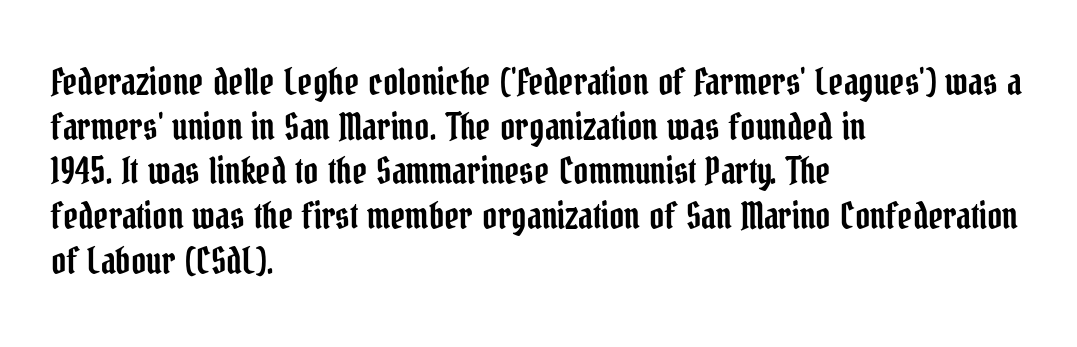
Q: Is the text italic (slanted)? A: No, it is upright.
Q: Is the typeface a serif or a sans-serif typeface? A: Serif.
Q: Is the text underlined? A: No.
Q: How is the paragraph aligned? A: Left-aligned.
Q: Is the spacing between letters normal or unusually wide? A: Normal.
Q: Width (condensed, normal, or wide)? A: Condensed.
Q: Stroke contrast? A: Low.
Q: x-height? A: Medium.
Q: Monospaced? A: No.
